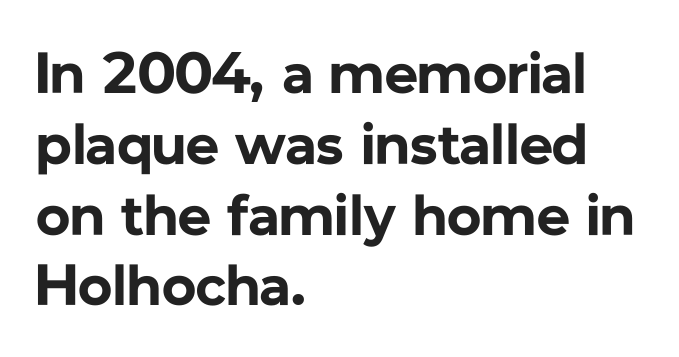
The area under the type is left untouched. In CSS terms this would be text-align: left. Its strokes are broad and dark, the hallmark of bold type. Short note: letters normally spaced. Serif or sans? Sans — the stroke terminals are bare. Character widths vary here, with narrow letters taking less room than wide ones.
